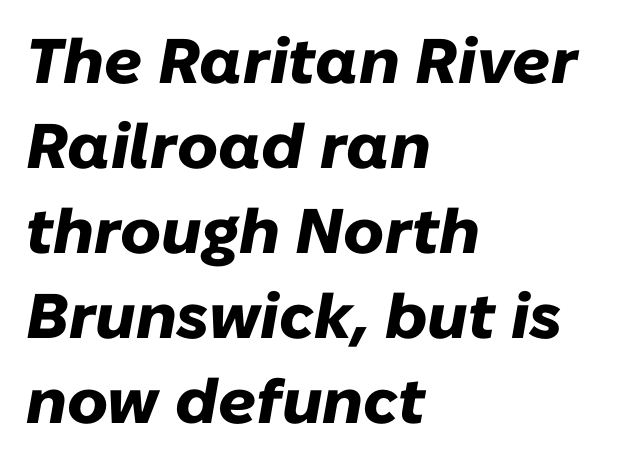
The passage shown has conventional tracking throughout. Any mark beneath the type? The region is blank. Character widths vary here, with narrow letters taking less room than wide ones. Weight check: bold — yes, fully.
